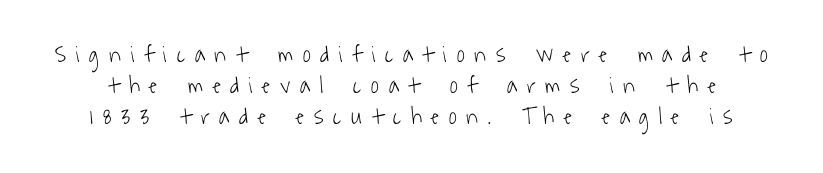
Quick note: underline off. This is not heavy type; no bold has been used. If you measured baseline to baseline, you'd find a middling distance. The rendering inserts visible extra space after every character.
